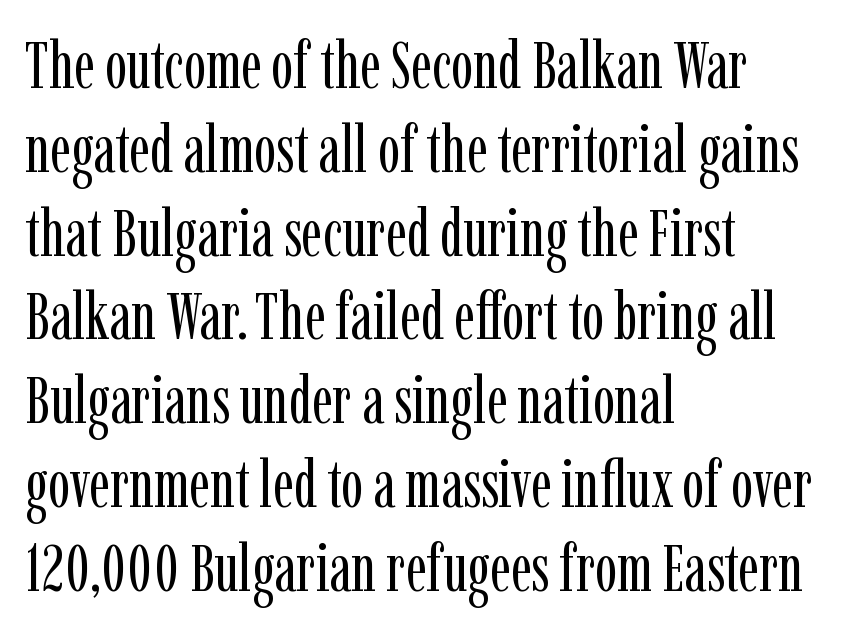
Each letter keeps its own natural width here, so spacing adapts to shape. Unbolded letterforms with no extra heft. Line spacing here is normal. Stroke terminals: seriffed.
